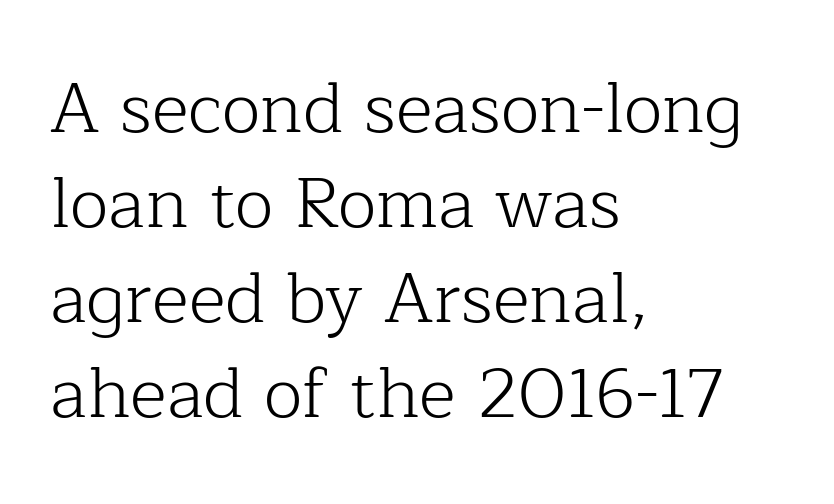
The image shows 71 px light serif type, upright; set left-aligned, normal line spacing (1.34x), normal letter spacing, not underlined; low stroke contrast and a medium x-height.
